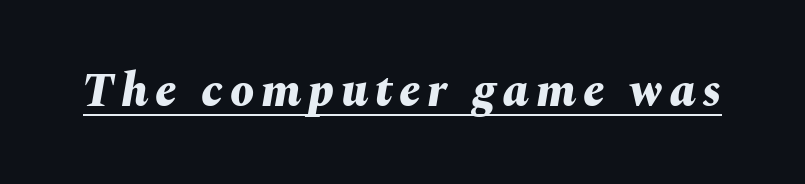
There's an unmistakable incline to the writing here. You could not count columns in this text — the font is proportionally spaced. As a designer I'd log this as weight 700, bold. A continuous stroke trails under the words, as in a hyperlink.
